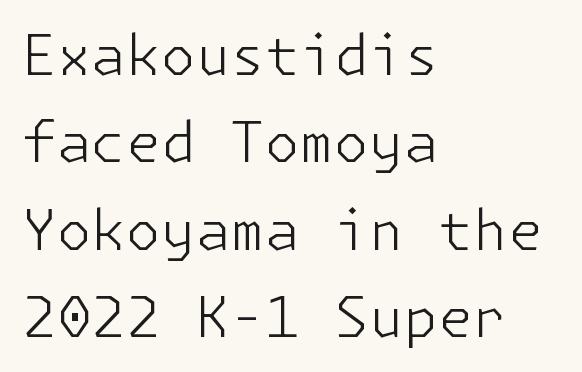
The image shows 56 px light sans-serif type, upright; set left-aligned, normal line spacing (1.56x), normal letter spacing, not underlined; low stroke contrast and a medium x-height.
